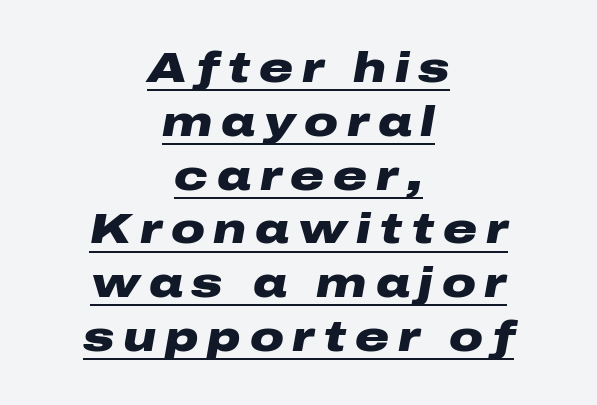
Plenty of ink on the page — the face is bold. The axis of the letterforms is tilted away from vertical. In terms of letterspacing, this is a distinctly airy, spread setting. One-word summary of the alignment: center. The lettering is marked with a stroke running underneath it.
